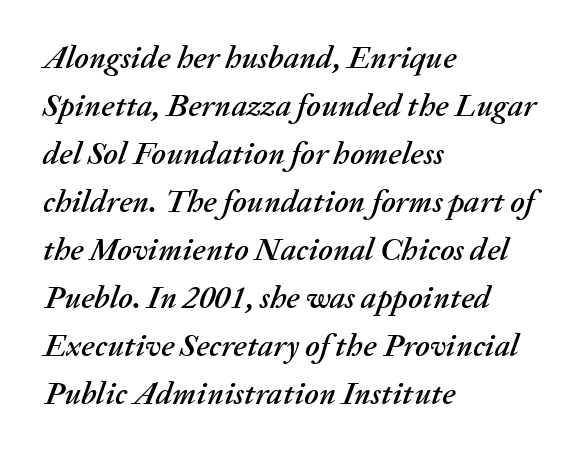
Q: Is the text italic (slanted)? A: Yes, it leans right by about 20 degrees.
Q: Is the text underlined? A: No.
Q: How is the paragraph aligned? A: Left-aligned.
Q: Is the spacing between letters normal or unusually wide? A: Normal.
Q: Is the spacing between lines tight, normal or loose? A: Normal.
Q: Width (condensed, normal, or wide)? A: Normal.
Q: Stroke contrast? A: Medium.
Q: x-height? A: Medium.
Q: Monospaced? A: No.
